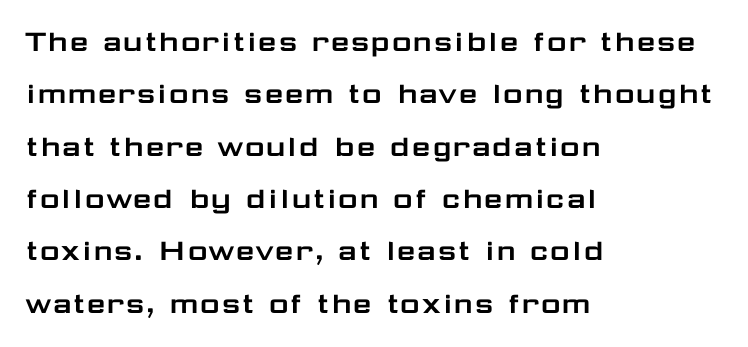
The image shows 34 px wide sans-serif type, upright; set left-aligned, normal line spacing (1.54x), normal letter spacing, not underlined; low stroke contrast and a medium x-height.
